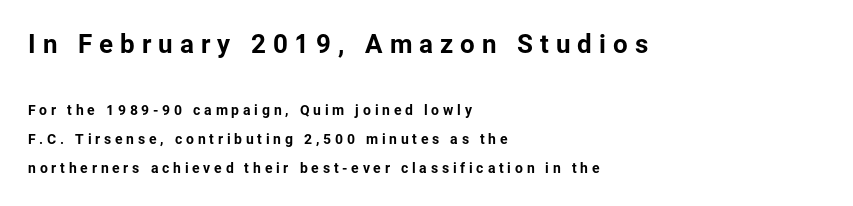
{"italic": "no", "underline": "no", "align": "left", "line_spacing": "loose", "line_spacing_ratio": 2.06, "letter_spacing": "wide", "letter_spacing_em": 0.27, "larger_block": "first", "size_ratio": 1.86, "glyph_px": 26}
